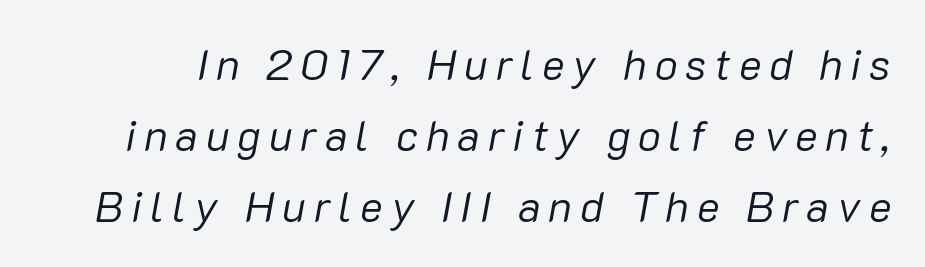
Type without underlining. Italic? Definitely — the glyphs are oblique. Is this a heavy cut? Hardly; it is regular or lighter. The vertical gap from one line to the next is medium. This sample has the flowing, uneven cadence of proportional lettering.
